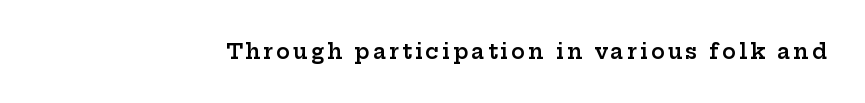
Q: Is the text bold? A: Semi-bold.
Q: Is the text italic (slanted)? A: No, it is upright.
Q: Is the text underlined? A: No.
